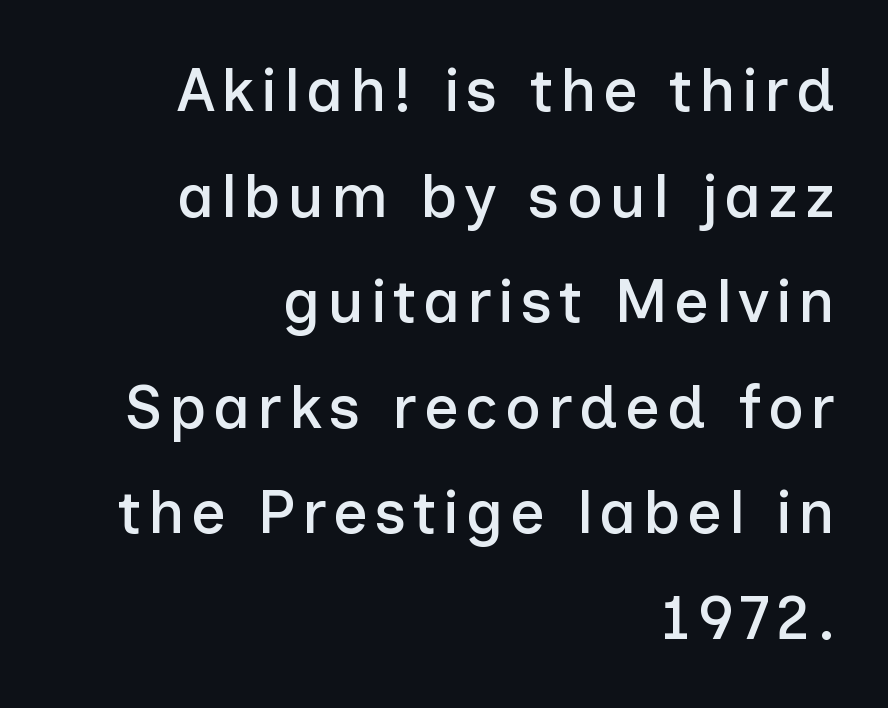
The image shows 61 px sans-serif type, upright; set right-aligned, line spacing 1.73x, not underlined; low stroke contrast and a medium x-height.
